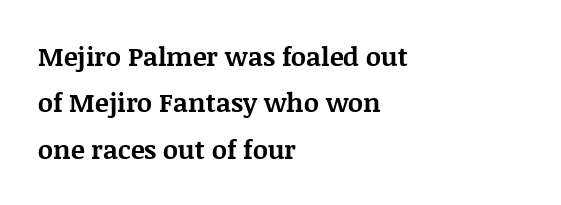
The image shows 26 px bold type, upright; set left-aligned, line spacing 1.78x, normal letter spacing, not underlined.
